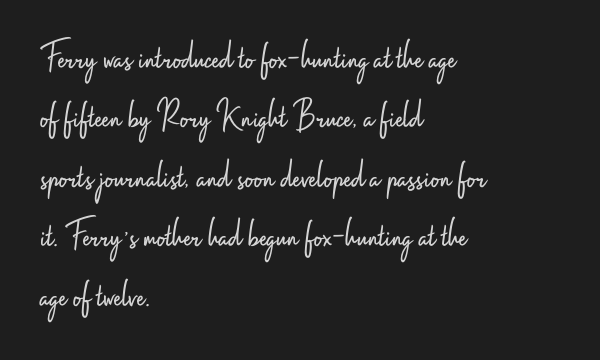
The image shows 41 px light, condensed sans-serif type; set left-aligned, normal line spacing (1.45x), normal letter spacing, not underlined; low stroke contrast and a small x-height.
